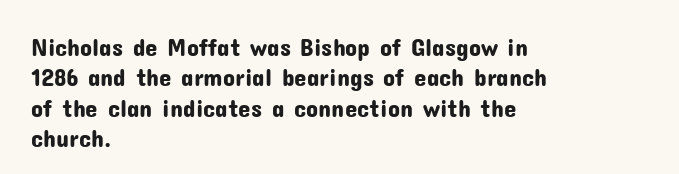
Q: Is the text italic (slanted)? A: No, it is upright.
Q: Is the text underlined? A: No.
Q: How is the paragraph aligned? A: Left-aligned.
Q: Is the spacing between letters normal or unusually wide? A: Normal.
